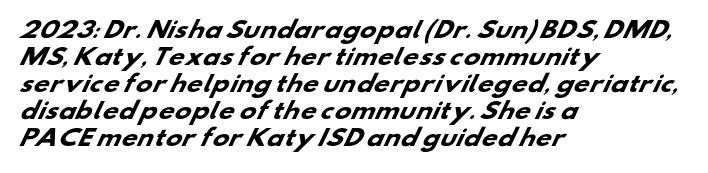
Q: Is the text bold? A: Yes.
Q: Is the text underlined? A: No.
Q: How is the paragraph aligned? A: Left-aligned.
Q: Is the spacing between letters normal or unusually wide? A: Normal.
